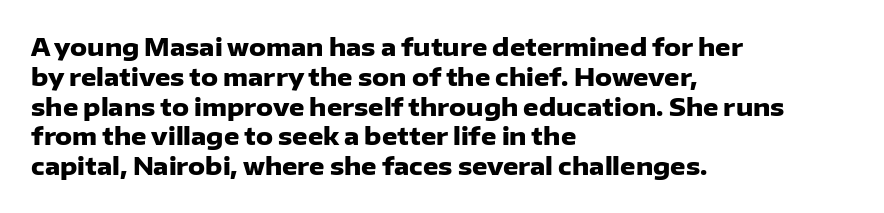
Every character sits straight up, as roman type does. This rendering uses left alignment, leaving the right contour irregular. Letters rest on an invisible, unmarked baseline. The passage shown has conventional tracking throughout. Pretty heavy lettering here — definitely bold.
